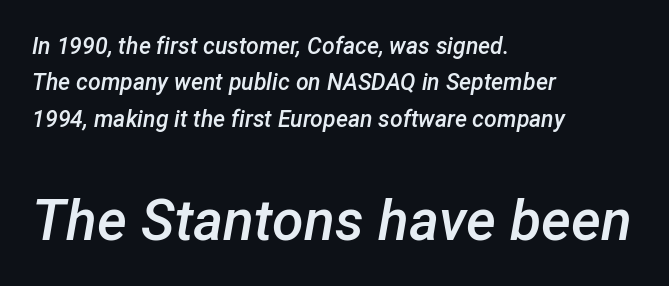
The image shows 57 px semibold type, italic (leaning right); set left-aligned, normal line spacing (1.58x), normal letter spacing, not underlined; the second (bottom) block is 2.48x larger; low stroke contrast and a medium x-height.
